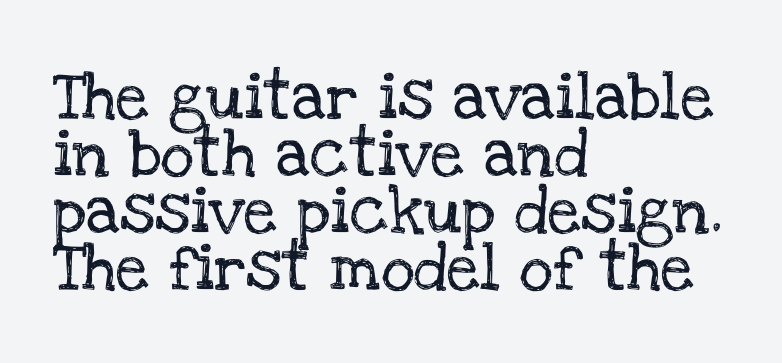
{"serif": "yes", "italic": "no", "width": "normal", "stroke_contrast": "low", "x_height": "large", "monospaced": "no", "underline": "no", "align": "left", "line_spacing_ratio": 1.21, "letter_spacing": "normal", "letter_spacing_em": 0.0, "glyph_px": 47}
